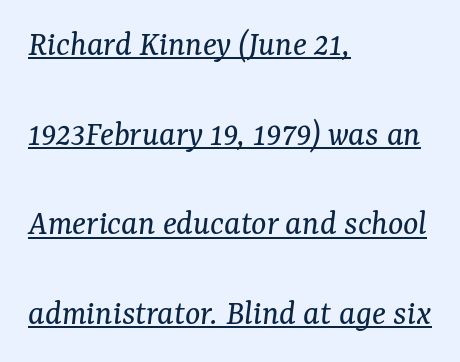
Is there much room between lines? Yes — plenty of vertical air separates them. A typesetter would label this face a serif. How are the letters spaced? Ordinarily, with no added tracking. A typographer would call this underscored text. A typesetter would call this proportional, since set widths differ per character. Stroke thickness stays within the range of a standard reading face or lighter.
